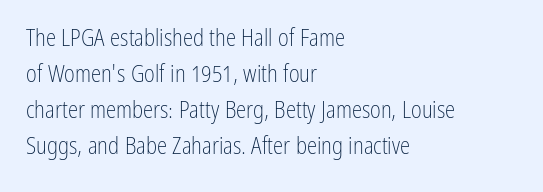
{"italic": "no", "bold": "no", "underline": "no", "align": "left", "line_spacing": "normal", "line_spacing_ratio": 1.56, "letter_spacing": "normal", "letter_spacing_em": 0.0, "glyph_px": 23}
